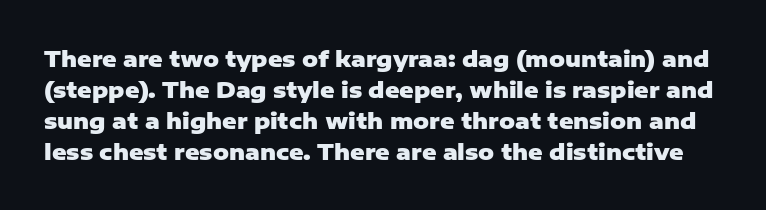
Q: Is the text bold? A: Yes.
Q: Is the text italic (slanted)? A: No, it is upright.
Q: Is the text underlined? A: No.
Q: Is the spacing between letters normal or unusually wide? A: Normal.
Q: Is the spacing between lines tight, normal or loose? A: Normal.
